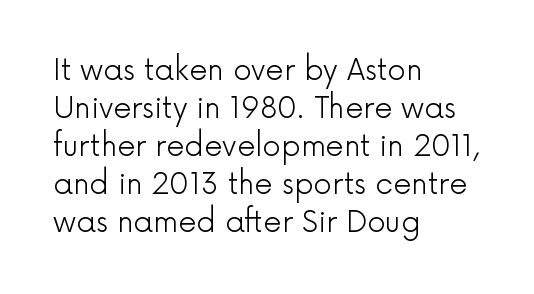
The image shows 29 px light sans-serif type, upright; set left-aligned, normal line spacing (1.31x), normal letter spacing, not underlined; a medium x-height.
